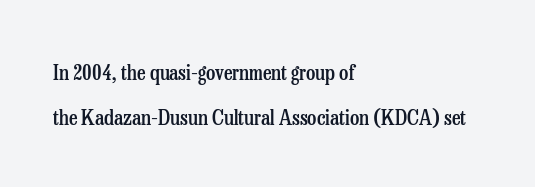
{"italic": "no", "bold": "semi", "underline": "no", "align": "left", "line_spacing": "loose", "line_spacing_ratio": 2.13, "letter_spacing": "normal", "letter_spacing_em": 0.0, "glyph_px": 21}
